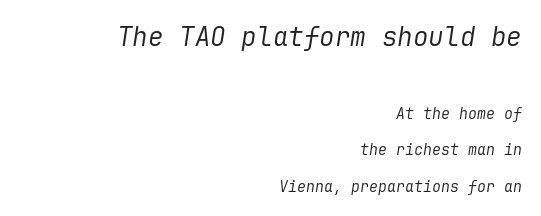
{"italic": "yes", "lean": "right", "slant_degrees": 9, "bold": "no", "underline": "no", "align": "right", "line_spacing": "loose", "line_spacing_ratio": 2.43, "letter_spacing": "normal", "letter_spacing_em": 0.0, "larger_block": "first", "size_ratio": 1.73, "glyph_px": 26}
